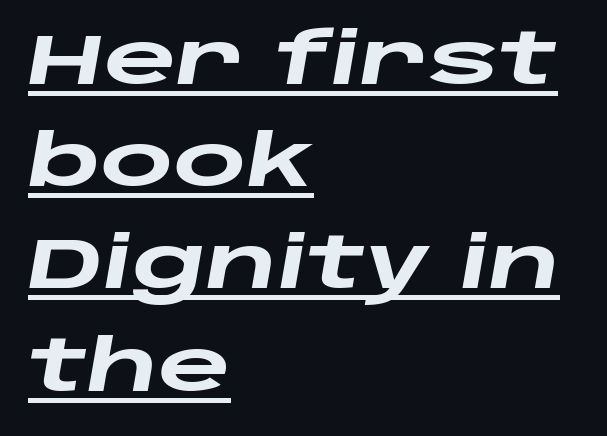
Q: Is the text bold? A: Yes.
Q: Is the text italic (slanted)? A: Yes, it leans right by about 10 degrees.
Q: Is the text underlined? A: Yes.
Q: How is the paragraph aligned? A: Left-aligned.
Q: Is the spacing between letters normal or unusually wide? A: Normal.
Q: Is the spacing between lines tight, normal or loose? A: Normal.
Q: Width (condensed, normal, or wide)? A: Wide.
Q: Stroke contrast? A: Low.
Q: x-height? A: Large.
Q: Monospaced? A: No.
